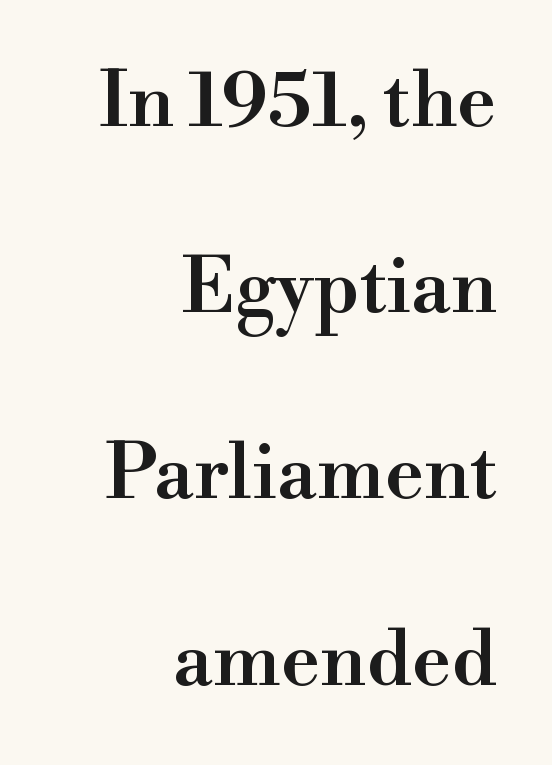
{"serif": "yes", "italic": "no", "bold": "semi", "weight": "semibold", "width": "normal", "stroke_contrast": "high", "x_height": "small", "monospaced": "no", "underline": "no", "align": "right", "line_spacing": "loose", "line_spacing_ratio": 2.45, "letter_spacing": "normal", "letter_spacing_em": 0.0, "glyph_px": 76}
